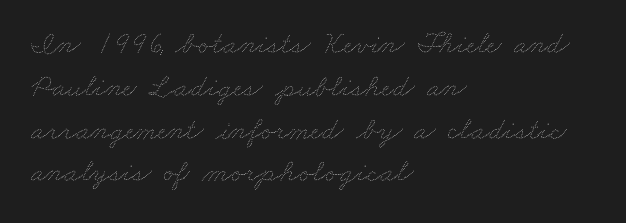
{"bold": "no", "weight": "thin", "width": "wide", "stroke_contrast": "medium", "x_height": "small", "monospaced": "no", "underline": "no", "align": "left", "line_spacing": "normal", "line_spacing_ratio": 1.38, "letter_spacing": "normal", "letter_spacing_em": 0.0, "glyph_px": 31}
